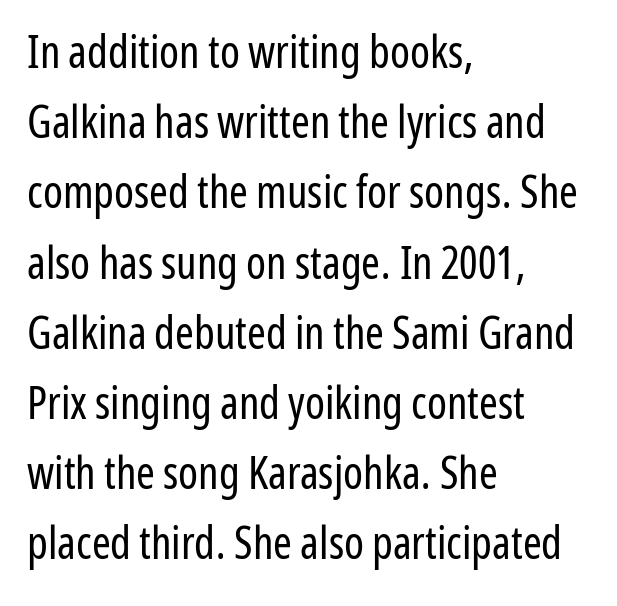
{"serif": "no", "italic": "no", "bold": "no", "weight": "regular", "width": "condensed", "stroke_contrast": "low", "x_height": "medium", "monospaced": "no", "underline": "no", "align": "left", "line_spacing": "normal", "line_spacing_ratio": 1.56, "letter_spacing": "normal", "letter_spacing_em": 0.0, "glyph_px": 45}
